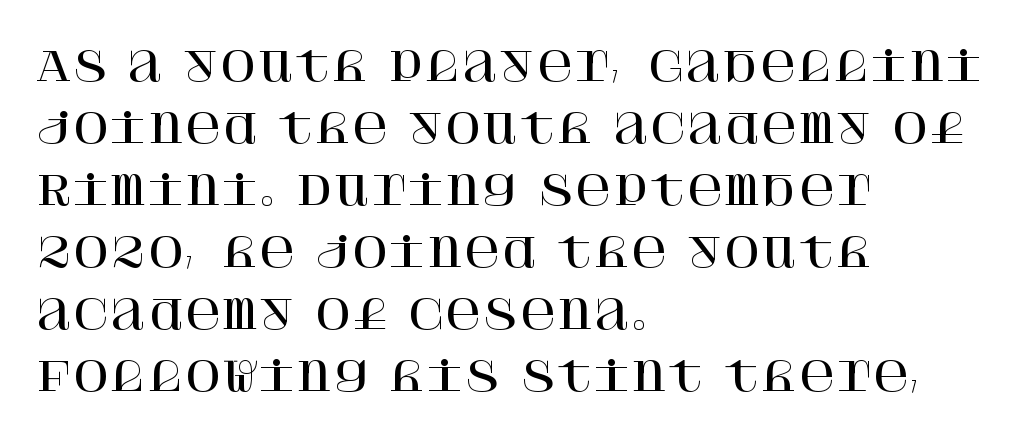
Words appear dense and cohesive because spacing is normal. The lines in this sample share a left origin and differ only in where they stop. The axis of the letterforms is exactly vertical. Underlining? Definitely not there.
